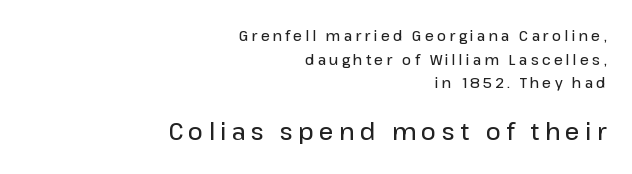
Q: Is the text bold? A: Semi-bold.
Q: Is the text italic (slanted)? A: No, it is upright.
Q: Is the text underlined? A: No.
Q: How is the paragraph aligned? A: Right-aligned.
Q: Is the spacing between letters normal or unusually wide? A: Unusually wide.
Q: Is the spacing between lines tight, normal or loose? A: Normal.
Q: Which block of text is set in a larger size, the first (top) or the second (bottom)? A: The second (bottom) one.
